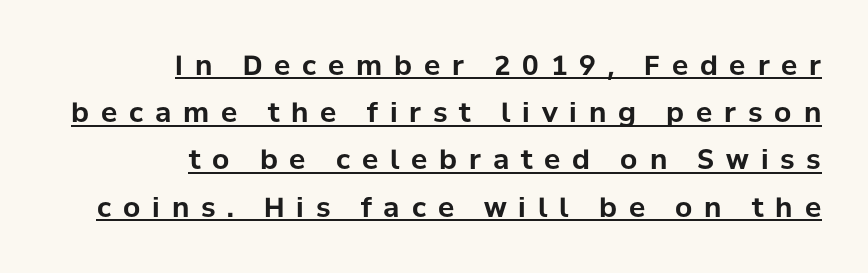
Q: Is the text bold? A: Yes.
Q: Is the text italic (slanted)? A: No, it is upright.
Q: Is the text underlined? A: Yes.
Q: How is the paragraph aligned? A: Right-aligned.
Q: Is the spacing between letters normal or unusually wide? A: Unusually wide.
